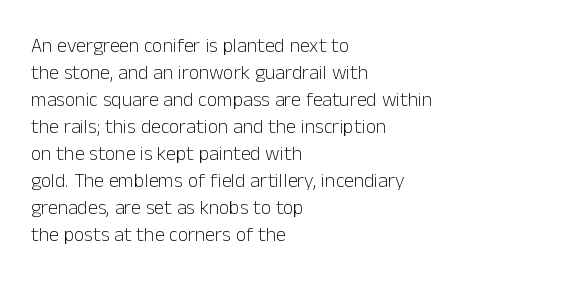
Q: Is the text bold? A: No.
Q: Is the text italic (slanted)? A: No, it is upright.
Q: Is the text underlined? A: No.
Q: How is the paragraph aligned? A: Left-aligned.
Q: Is the spacing between letters normal or unusually wide? A: Normal.
Q: Is the spacing between lines tight, normal or loose? A: Normal.
